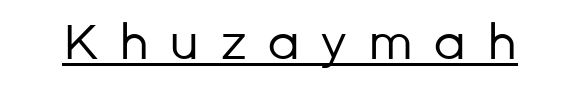
Each letter keeps its own natural width here, so spacing adapts to shape. Honestly, the underline is the first thing you notice here. Look at the bottom of the vertical strokes: they stop flat, with no serifs. Do the letters lean? They stand straight. The strokes carry an ordinary text weight at most.
